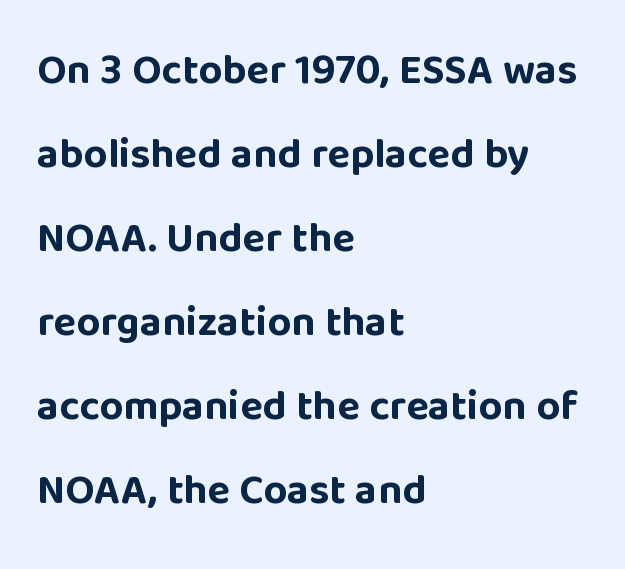
The image shows 42 px bold sans-serif type, upright; set left-aligned, loose line spacing (2.0x), normal letter spacing, not underlined; low stroke contrast and a large x-height.
